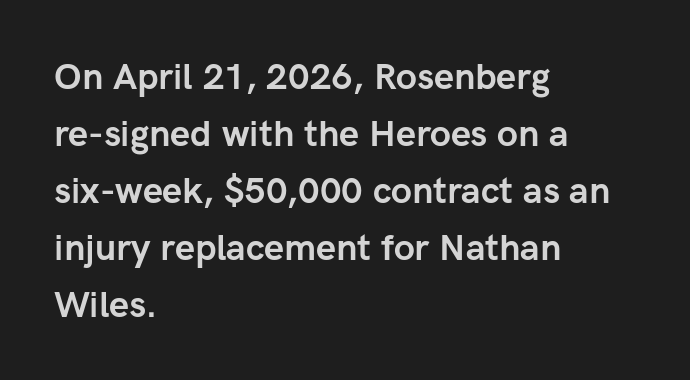
Q: Is the text bold? A: Yes.
Q: Is the text italic (slanted)? A: No, it is upright.
Q: Is the typeface a serif or a sans-serif typeface? A: Sans-serif.
Q: Is the text underlined? A: No.
Q: How is the paragraph aligned? A: Left-aligned.
Q: Is the spacing between letters normal or unusually wide? A: Normal.
Q: Is the spacing between lines tight, normal or loose? A: Normal.
Q: Width (condensed, normal, or wide)? A: Normal.
Q: Stroke contrast? A: Low.
Q: x-height? A: Medium.
Q: Monospaced? A: No.
